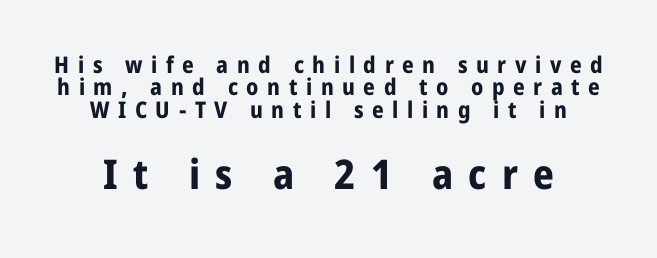
Grotesque or geometric, the face here clearly has no serifs. The rendering inserts visible extra space after every character. Leading: reduced. Bigger letters appear in the bottom chunk; the top chunk is reduced.
